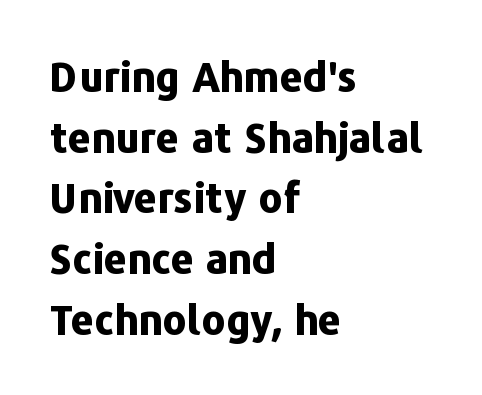
The type sits square on the baseline with zero lean. No word sits above an underline. Caption: multi-line text, flush left, ragged right. Summary of vertical rhythm: regular, with standard interline spacing. The letters advance in unequal steps, a hallmark of proportional type.
